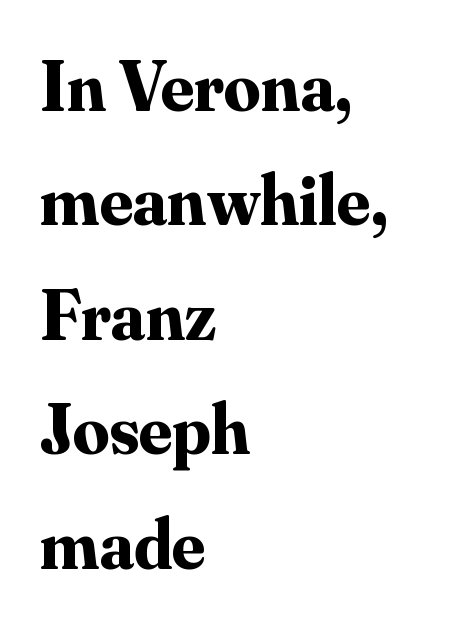
Q: Is the text bold? A: Yes.
Q: Is the text italic (slanted)? A: No, it is upright.
Q: Is the typeface a serif or a sans-serif typeface? A: Serif.
Q: Is the text underlined? A: No.
Q: How is the paragraph aligned? A: Left-aligned.
Q: Is the spacing between letters normal or unusually wide? A: Normal.
Q: Is the spacing between lines tight, normal or loose? A: Normal.
Q: Width (condensed, normal, or wide)? A: Normal.
Q: Stroke contrast? A: Medium.
Q: x-height? A: Small.
Q: Monospaced? A: No.
